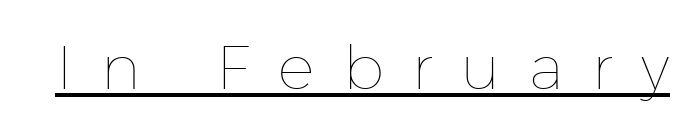
{"italic": "no", "bold": "no", "weight": "thin", "width": "normal", "stroke_contrast": "low", "x_height": "medium", "monospaced": "no", "underline": "yes", "letter_spacing": "wide", "letter_spacing_em": 0.47, "glyph_px": 61}
